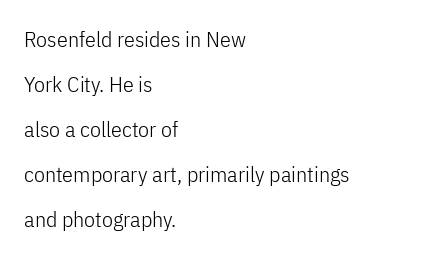
Q: Is the text bold? A: No.
Q: Is the text italic (slanted)? A: No, it is upright.
Q: Is the text underlined? A: No.
Q: How is the paragraph aligned? A: Left-aligned.
Q: Is the spacing between letters normal or unusually wide? A: Normal.
Q: Is the spacing between lines tight, normal or loose? A: Loose.
